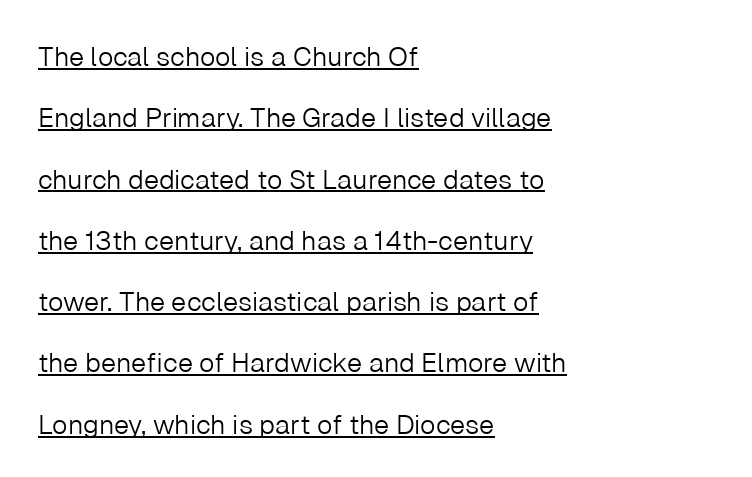
No extra tracking has been applied to these lines. Vertical stems look standard width or narrower in stroke. Rows of type keep a wide berth in the vertical direction. The face used here appears with an underline applied.
